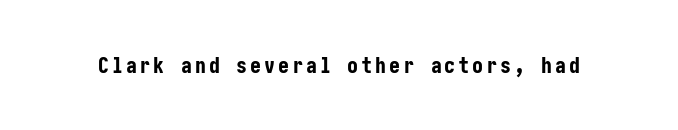
Weight check: bold — yes, fully. Rule under the text: the space is simply empty. Quick note: not italic, upright.
